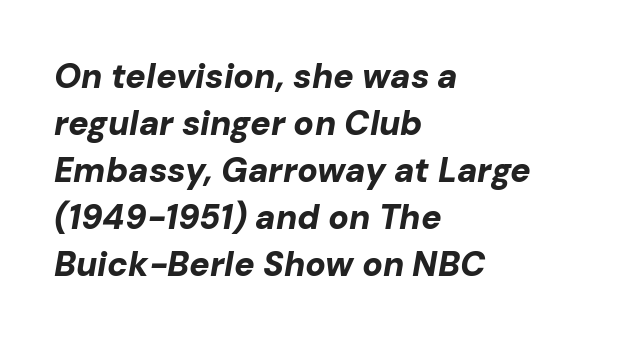
{"italic": "yes", "lean": "right", "slant_degrees": 10, "bold": "yes", "weight": "bold", "width": "normal", "stroke_contrast": "low", "x_height": "medium", "monospaced": "no", "underline": "no", "align": "left", "line_spacing": "normal", "line_spacing_ratio": 1.38, "letter_spacing": "normal", "letter_spacing_em": 0.0, "glyph_px": 34}
